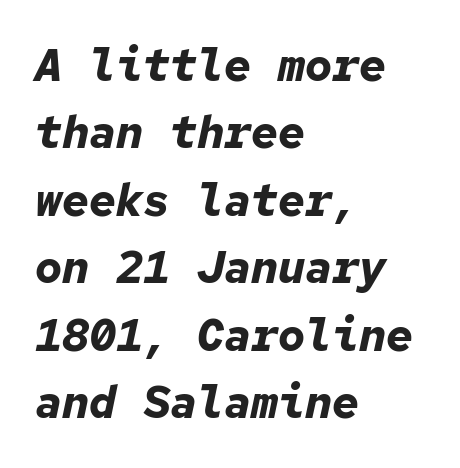
{"italic": "yes", "lean": "right", "slant_degrees": 12, "bold": "yes", "weight": "bold", "width": "normal", "stroke_contrast": "low", "x_height": "medium", "monospaced": "yes", "underline": "no", "align": "left", "line_spacing": "normal", "line_spacing_ratio": 1.5, "letter_spacing": "normal", "letter_spacing_em": 0.0, "glyph_px": 45}
